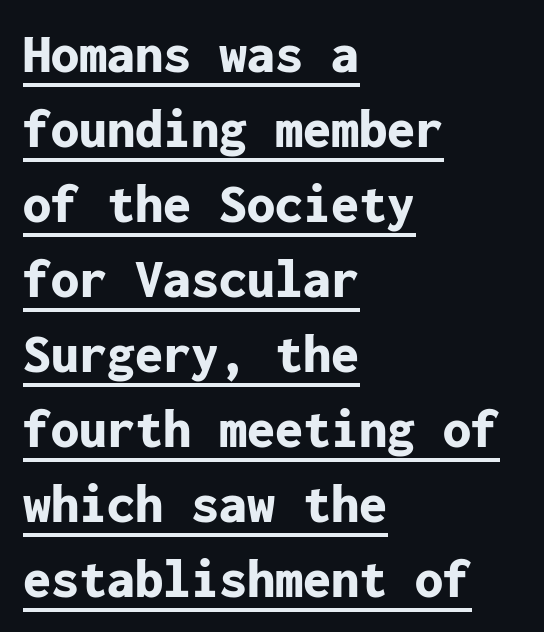
{"serif": "no", "italic": "no", "bold": "yes", "weight": "bold", "width": "normal", "stroke_contrast": "low", "x_height": "medium", "monospaced": "yes", "underline": "yes", "align": "left", "line_spacing": "normal", "line_spacing_ratio": 1.34, "letter_spacing": "normal", "letter_spacing_em": 0.0, "glyph_px": 56}
